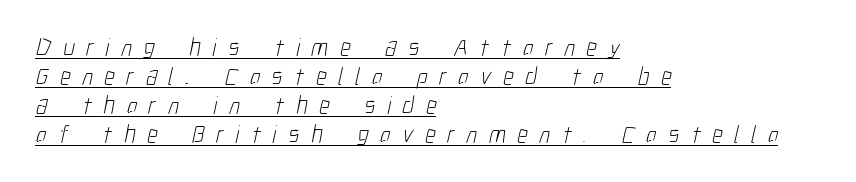
{"bold": "no", "underline": "yes", "align": "left", "line_spacing_ratio": 1.16, "letter_spacing": "wide", "letter_spacing_em": 0.47, "glyph_px": 25}
